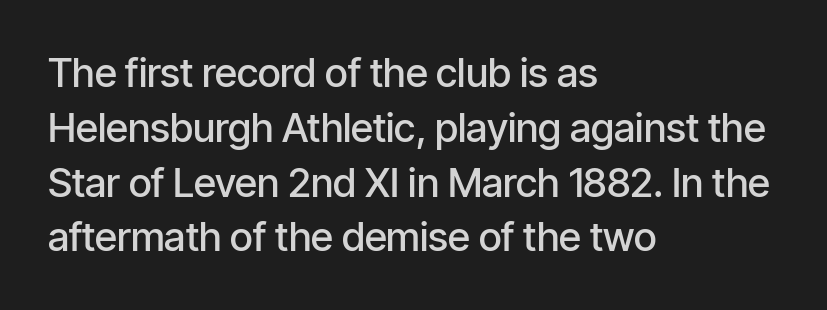
The image shows 40 px semibold, condensed sans-serif type, upright; set left-aligned, normal line spacing (1.37x), normal letter spacing, not underlined; low stroke contrast and a medium x-height.
